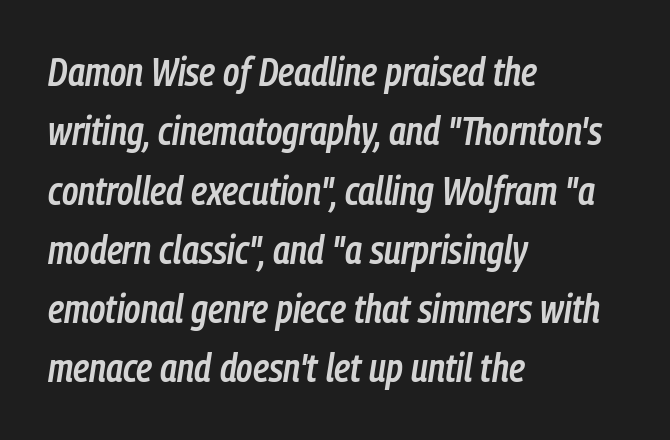
Q: Is the text bold? A: Semi-bold.
Q: Is the text italic (slanted)? A: Yes, it leans right by about 9 degrees.
Q: Is the text underlined? A: No.
Q: How is the paragraph aligned? A: Left-aligned.
Q: Is the spacing between letters normal or unusually wide? A: Normal.
Q: Is the spacing between lines tight, normal or loose? A: Normal.
Q: Width (condensed, normal, or wide)? A: Condensed.
Q: Stroke contrast? A: Low.
Q: x-height? A: Medium.
Q: Monospaced? A: No.
